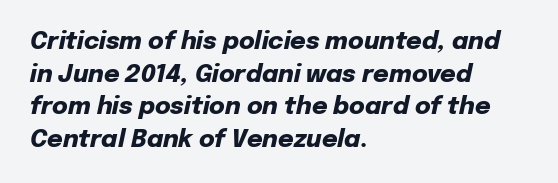
Q: Is the text bold? A: Yes.
Q: Is the text italic (slanted)? A: Yes, it leans right by about 12 degrees.
Q: Is the text underlined? A: No.
Q: How is the paragraph aligned? A: Left-aligned.
Q: Is the spacing between letters normal or unusually wide? A: Normal.
Q: Is the spacing between lines tight, normal or loose? A: Normal.
